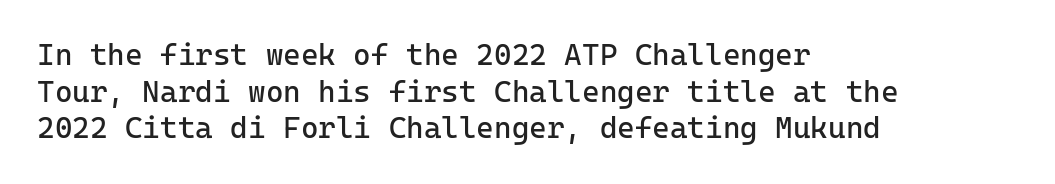
On a weight scale, this lands at 450 or below. The type family on display is of the sans-serif kind. Looks like terminal output: every glyph gets an equal slot. Observe the ordinary spacing: letters are neighbours, not strangers. Posture: straight, roman, zero tilt.
